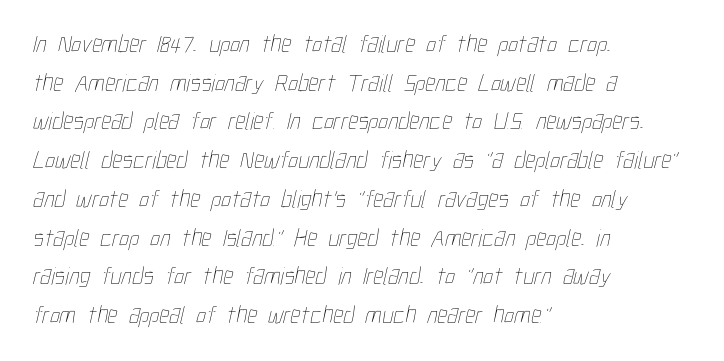
The face looks like a standard text weight, possibly lighter. How are the letters spaced? Ordinarily, with no added tracking. The paragraph has a hard left edge and a soft right edge. The specimen omits any rule beneath the text block's lines. Is there much room between lines? A standard amount, neither cramped nor airy.
